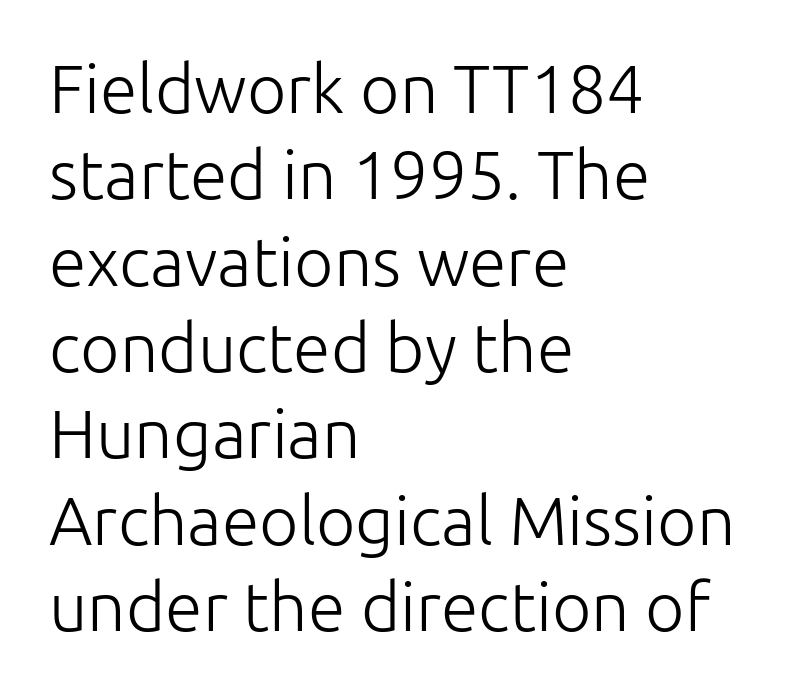
The lines sit at an ordinary, default distance from one another. The cut favours lightness, reaching ordinary text weight at its darkest. Does extra space separate the letters? No, they use regular spacing. Reading down the block, your eye returns to a fixed left position each line.
